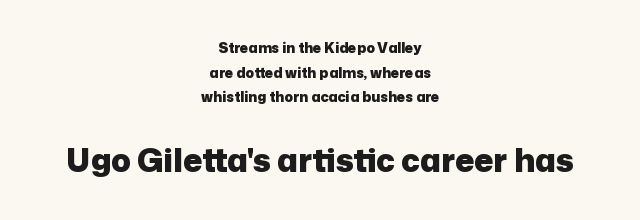
The image shows 32 px heavy sans-serif type, upright; set centered, line spacing 1.76x, normal letter spacing, not underlined; the second (bottom) block is 2.29x larger; low stroke contrast and a medium x-height.
